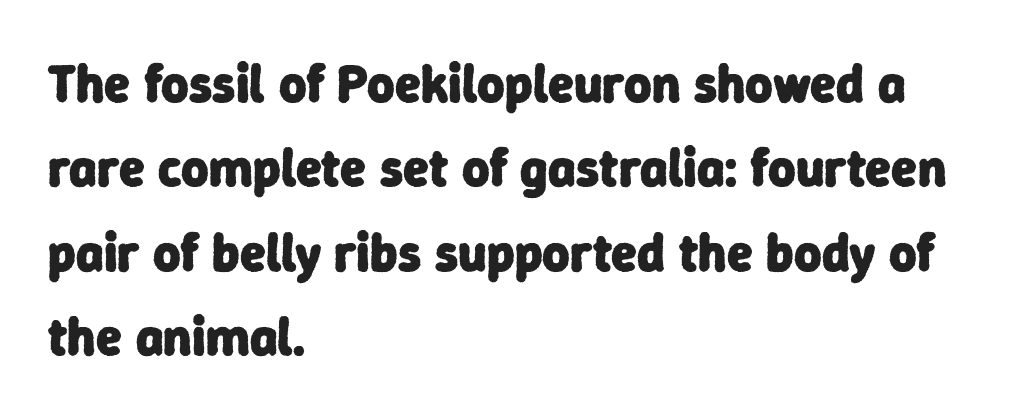
{"serif": "no", "bold": "yes", "weight": "heavy", "width": "normal", "stroke_contrast": "low", "x_height": "medium", "monospaced": "no", "underline": "no", "align": "left", "line_spacing": "normal", "line_spacing_ratio": 1.59, "letter_spacing": "normal", "letter_spacing_em": 0.0, "glyph_px": 53}
